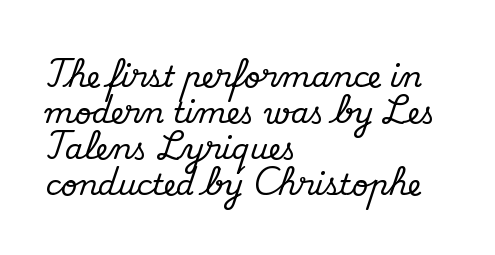
{"serif": "yes", "width": "normal", "stroke_contrast": "medium", "x_height": "small", "monospaced": "no", "underline": "no", "align": "left", "line_spacing_ratio": 1.24, "letter_spacing": "normal", "letter_spacing_em": 0.0, "glyph_px": 29}
